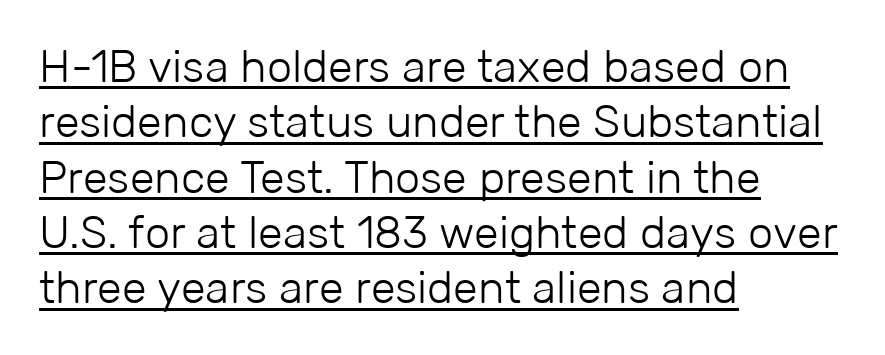
The image shows 45 px light sans-serif type, upright; set left-aligned, line spacing 1.23x, normal letter spacing, underlined; low stroke contrast and a medium x-height.
